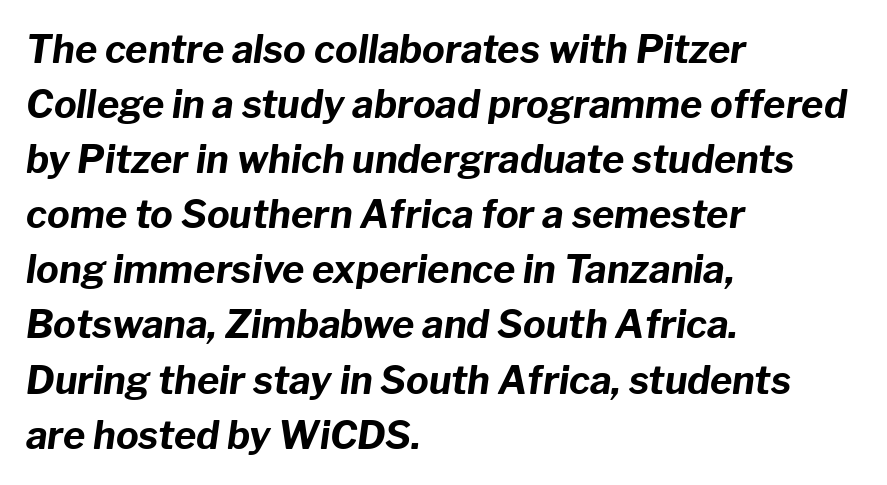
Character widths vary here, with narrow letters taking less room than wide ones. Just letters on the line, the space beneath them empty. The letters are bold, with thick, heavy strokes. Is the block centered? No — it sits flush against the left margin. The face used here is rendered with its standard letterfit.
